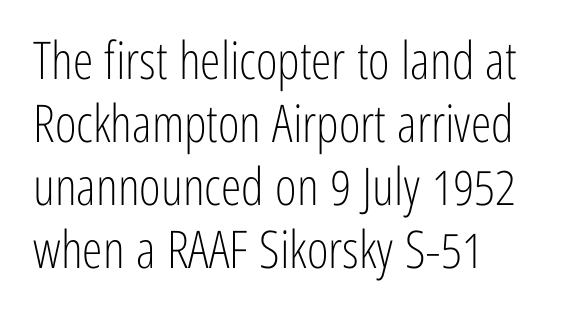
{"serif": "no", "italic": "no", "bold": "no", "weight": "light", "width": "condensed", "stroke_contrast": "low", "x_height": "medium", "monospaced": "no", "underline": "no", "align": "left", "line_spacing_ratio": 1.21, "letter_spacing": "normal", "letter_spacing_em": 0.0, "glyph_px": 52}
